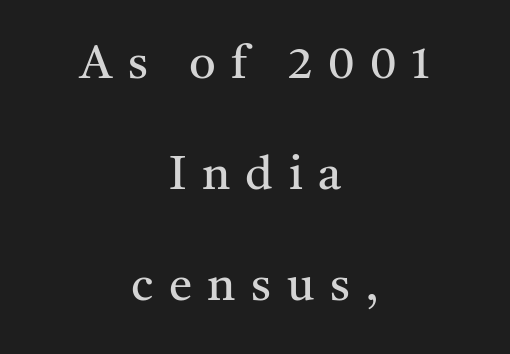
{"serif": "yes", "italic": "no", "bold": "no", "weight": "regular", "width": "normal", "stroke_contrast": "medium", "x_height": "medium", "monospaced": "no", "underline": "no", "align": "center", "line_spacing": "loose", "line_spacing_ratio": 2.36, "letter_spacing": "wide", "letter_spacing_em": 0.33, "glyph_px": 47}
